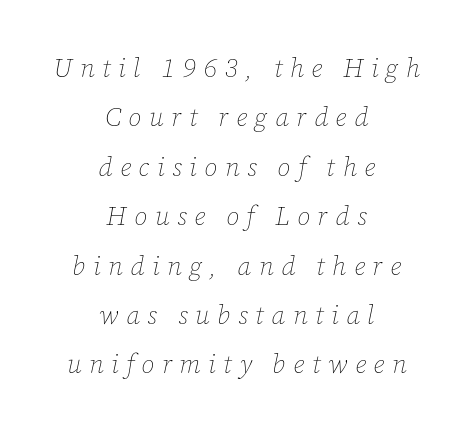
Q: Is the text bold? A: No.
Q: Is the text italic (slanted)? A: Yes, it leans right by about 12 degrees.
Q: Is the text underlined? A: No.
Q: How is the paragraph aligned? A: Centered.
Q: Is the spacing between letters normal or unusually wide? A: Unusually wide.
Q: Is the spacing between lines tight, normal or loose? A: Loose.
